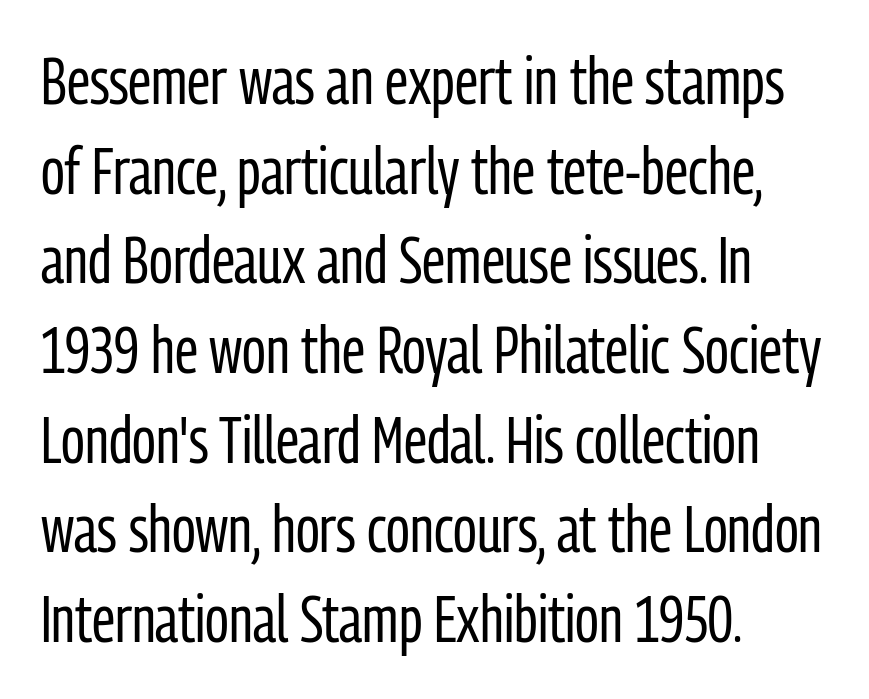
Q: Is the text bold? A: No.
Q: Is the text italic (slanted)? A: No, it is upright.
Q: Is the typeface a serif or a sans-serif typeface? A: Sans-serif.
Q: Is the text underlined? A: No.
Q: How is the paragraph aligned? A: Left-aligned.
Q: Is the spacing between letters normal or unusually wide? A: Normal.
Q: Is the spacing between lines tight, normal or loose? A: Normal.
Q: Width (condensed, normal, or wide)? A: Condensed.
Q: Stroke contrast? A: Low.
Q: x-height? A: Medium.
Q: Monospaced? A: No.
